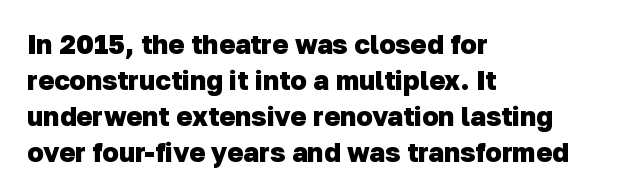
Q: Is the text bold? A: Yes.
Q: Is the text underlined? A: No.
Q: How is the paragraph aligned? A: Left-aligned.
Q: Is the spacing between letters normal or unusually wide? A: Normal.
Q: Is the spacing between lines tight, normal or loose? A: Normal.
